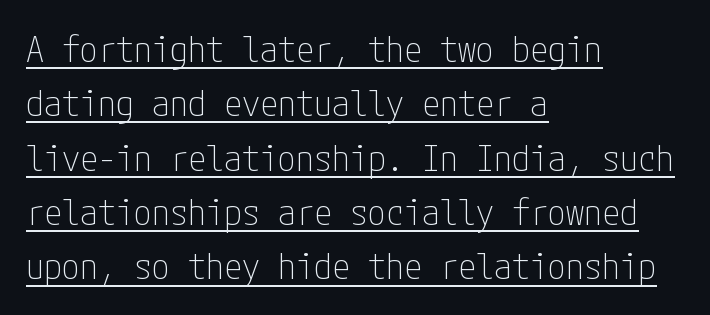
The image shows 36 px thin, condensed sans-serif type, upright; set left-aligned, normal line spacing (1.51x), normal letter spacing, underlined; low stroke contrast and a medium x-height.
